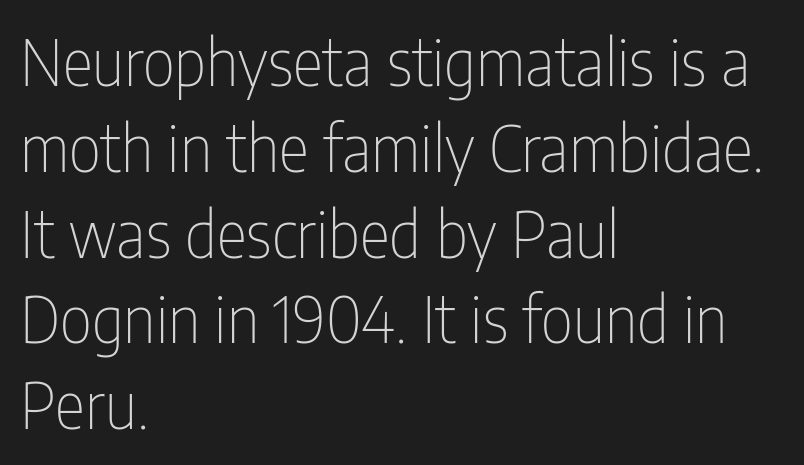
{"serif": "no", "italic": "no", "bold": "no", "weight": "thin", "width": "condensed", "stroke_contrast": "low", "x_height": "medium", "monospaced": "no", "underline": "no", "align": "left", "line_spacing": "normal", "line_spacing_ratio": 1.34, "letter_spacing": "normal", "letter_spacing_em": 0.0, "glyph_px": 64}
